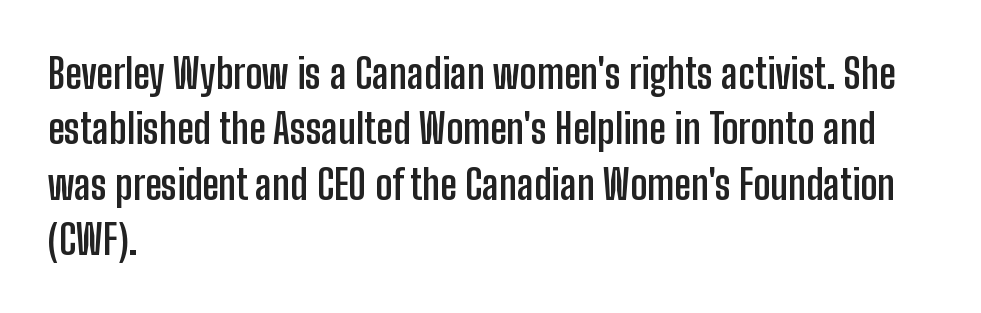
{"serif": "no", "italic": "no", "bold": "yes", "weight": "semibold", "width": "condensed", "stroke_contrast": "low", "x_height": "medium", "monospaced": "no", "underline": "no", "align": "left", "line_spacing": "normal", "line_spacing_ratio": 1.35, "letter_spacing": "normal", "letter_spacing_em": 0.0, "glyph_px": 41}
